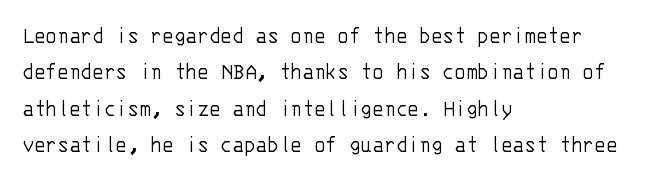
{"italic": "no", "bold": "no", "underline": "no", "align": "left", "line_spacing": "normal", "line_spacing_ratio": 1.52, "letter_spacing": "normal", "letter_spacing_em": 0.0, "glyph_px": 24}
